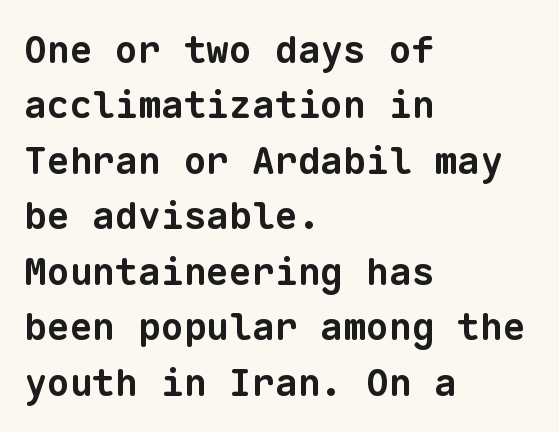
Compared with a centered layout, this one pins lines to the left instead. The words here are not underlined. Summary of vertical rhythm: regular, with standard interline spacing. Summary of weight: heavy, a full bold. Serif or sans? Sans — the stroke terminals are bare.
